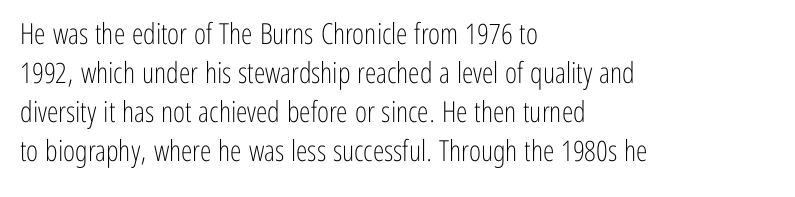
The image shows 29 px light, condensed sans-serif type, upright; set left-aligned, normal line spacing (1.34x), normal letter spacing, not underlined; low stroke contrast and a medium x-height.
